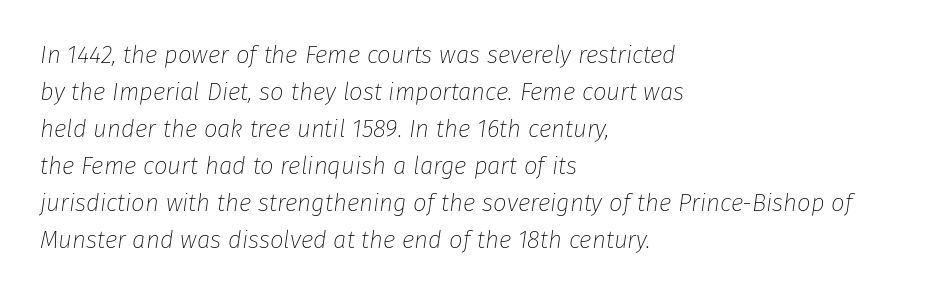
Q: Is the text bold? A: No.
Q: Is the text italic (slanted)? A: Yes, it leans right by about 8 degrees.
Q: Is the text underlined? A: No.
Q: How is the paragraph aligned? A: Left-aligned.
Q: Is the spacing between letters normal or unusually wide? A: Normal.
Q: Is the spacing between lines tight, normal or loose? A: Normal.
